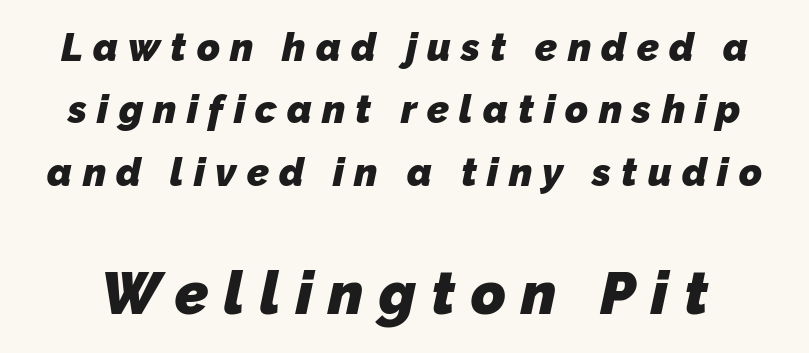
Honestly, there is no underline to notice here at all. The designer left line spacing at the default. The rendering shows plain stroke endings on the letterforms — a sans-serif design. The letters are bold, with thick, heavy strokes. Each letter keeps its own natural width here, so spacing adapts to shape. In terms of letterspacing, this is a distinctly airy, spread setting.
